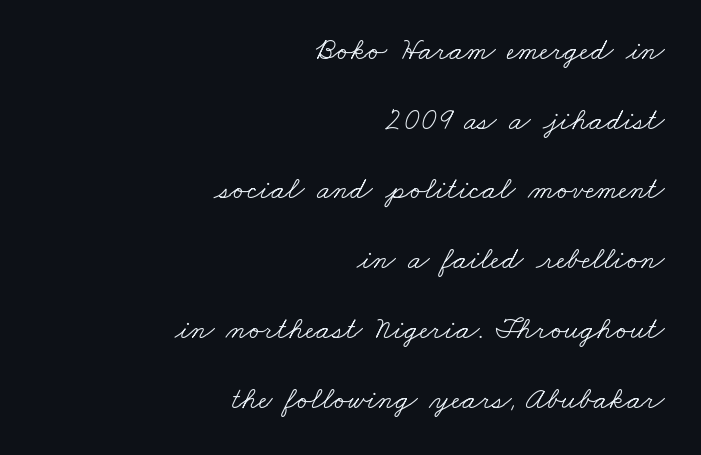
{"serif": "yes", "bold": "no", "weight": "light", "width": "wide", "stroke_contrast": "low", "x_height": "small", "monospaced": "no", "underline": "no", "align": "right", "line_spacing": "loose", "line_spacing_ratio": 2.25, "letter_spacing": "normal", "letter_spacing_em": 0.0, "glyph_px": 31}
